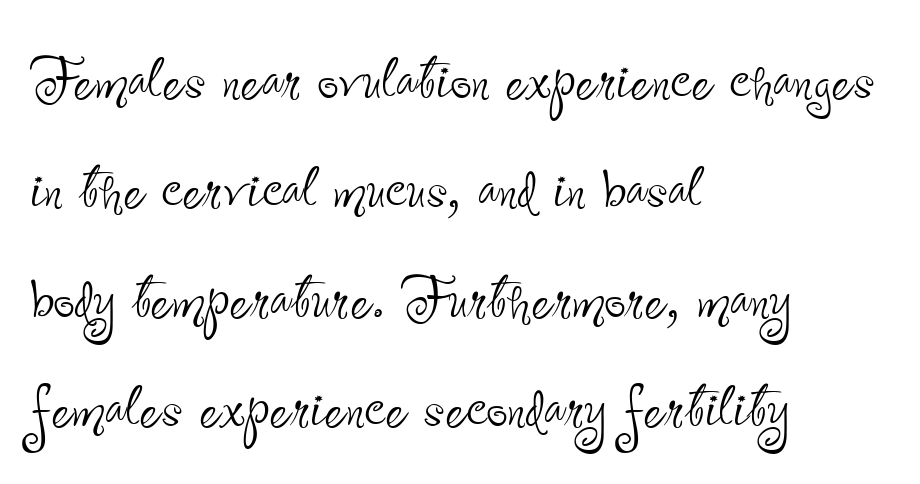
The image shows 75 px thin, condensed sans-serif type; set left-aligned, normal line spacing (1.46x), normal letter spacing, not underlined; low stroke contrast and a small x-height.
